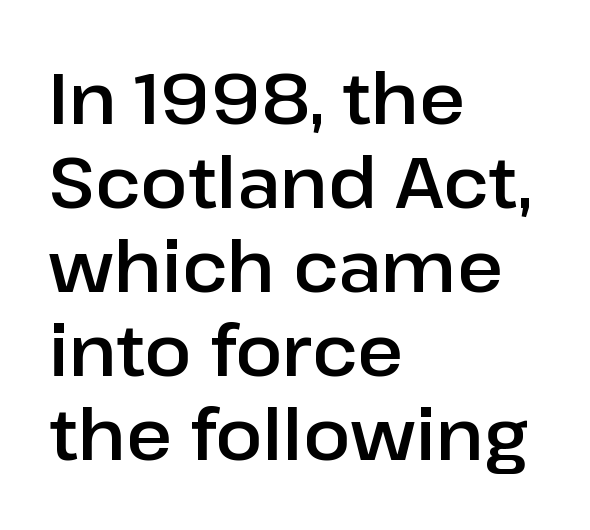
Ascenders rise straight up at ninety degrees. This sample uses a sans-serif face. The paragraph shown leans on its left margin. Is the letter spacing exaggerated? No — it looks like the ordinary default.
